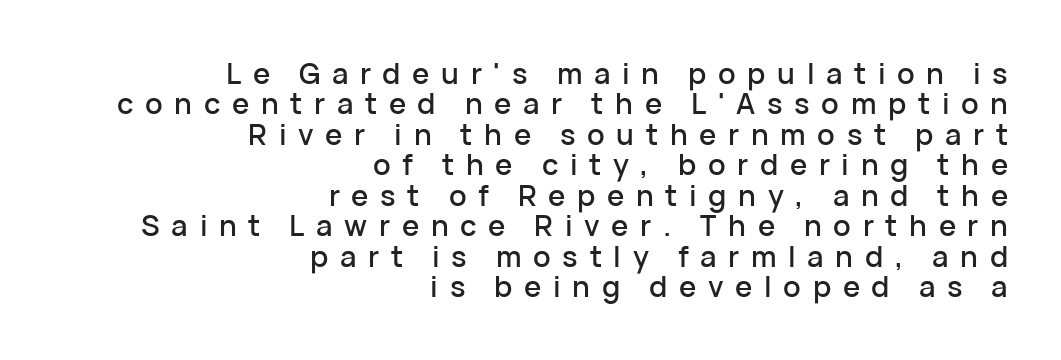
{"serif": "no", "italic": "no", "width": "normal", "stroke_contrast": "low", "x_height": "medium", "monospaced": "no", "underline": "no", "align": "right", "line_spacing": "tight", "line_spacing_ratio": 1.05, "letter_spacing": "wide", "letter_spacing_em": 0.4, "glyph_px": 29}
